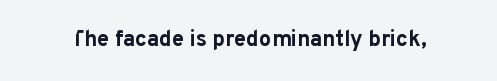
Q: Is the text bold? A: Yes.
Q: Is the text italic (slanted)? A: No, it is upright.
Q: Is the text underlined? A: No.
Q: Is the spacing between letters normal or unusually wide? A: Normal.
